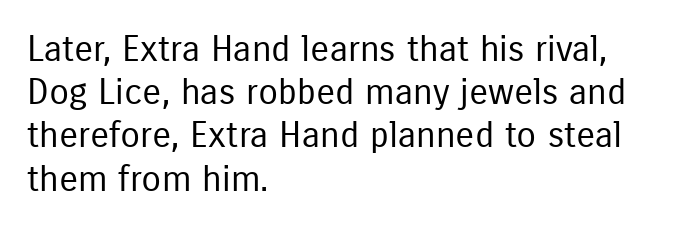
The image shows 36 px regular-weight, condensed sans-serif type, upright; set left-aligned, line spacing 1.2x, normal letter spacing, not underlined; low stroke contrast and a medium x-height.
